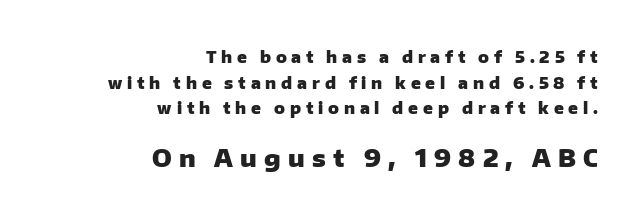
{"italic": "no", "bold": "yes", "underline": "no", "align": "right", "line_spacing": "normal", "line_spacing_ratio": 1.6, "letter_spacing": "wide", "letter_spacing_em": 0.3, "larger_block": "second", "size_ratio": 1.5, "glyph_px": 24}
